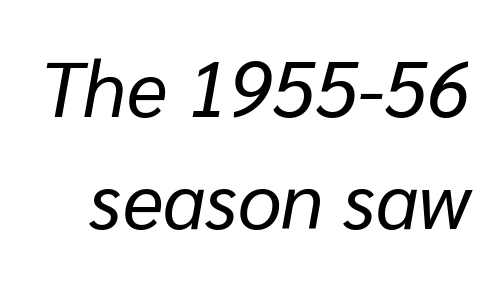
Q: Is the text bold? A: No.
Q: Is the text italic (slanted)? A: Yes, it leans right by about 10 degrees.
Q: Is the text underlined? A: No.
Q: Is the spacing between letters normal or unusually wide? A: Normal.
Q: Is the spacing between lines tight, normal or loose? A: Normal.
Q: Width (condensed, normal, or wide)? A: Normal.
Q: Stroke contrast? A: Low.
Q: x-height? A: Medium.
Q: Monospaced? A: No.
